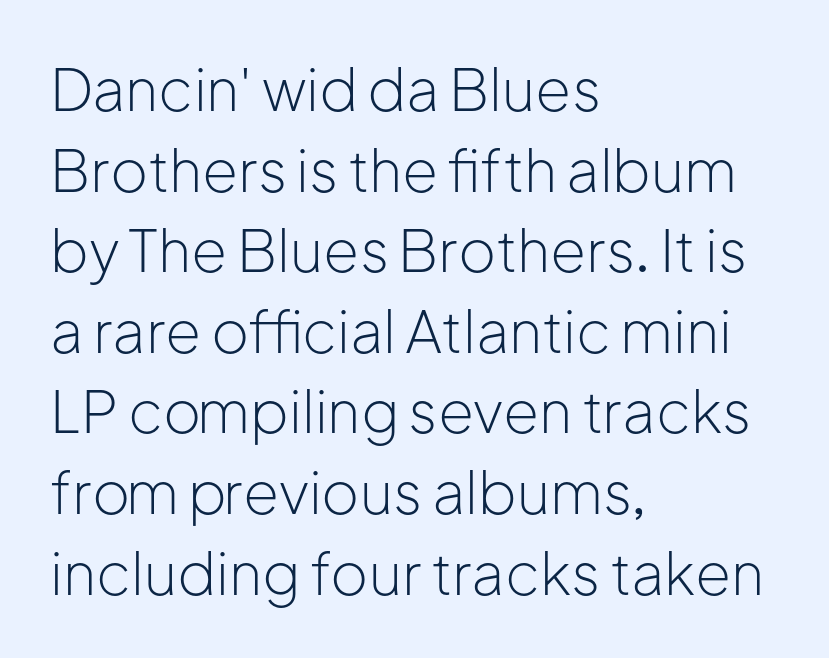
Tracking value appears to be zero — textbook default spacing. No extra ink here — the face is not bold. Is this a fixed-width face? No — the glyphs have proportional, varying widths. The line-height multiplier appears to be the usual default. Nope, no serifs anywhere on these letters. Descenders hang freely into open space.
